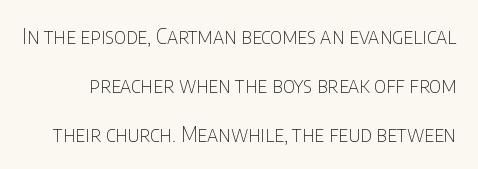
The face used here is rendered with its standard letterfit. Check under the words: just untouched page. This is roman type, the default non-slanted kind. Widely set lines give the paragraph a tall, airy silhouette.
